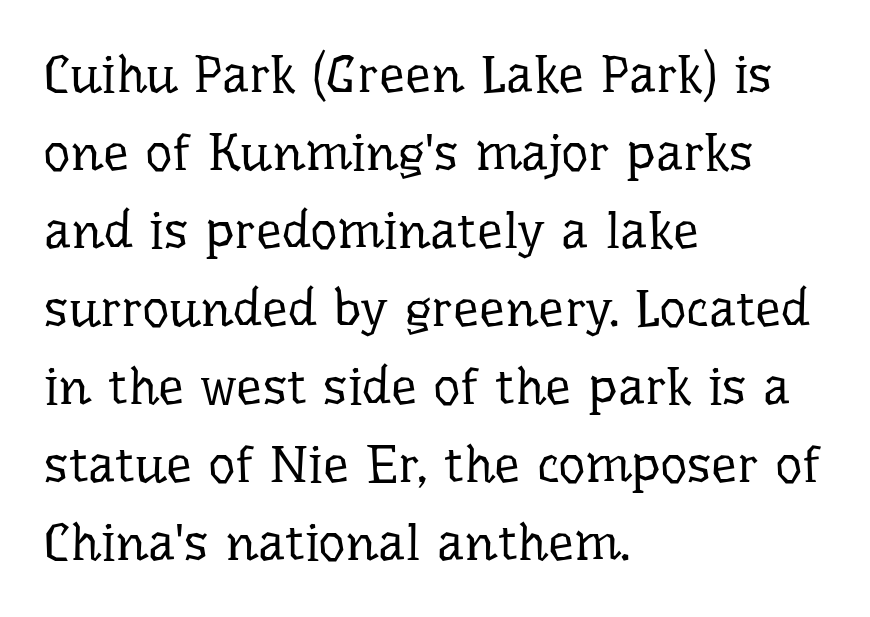
The image shows 52 px regular-weight serif type, upright; set left-aligned, normal line spacing (1.5x), normal letter spacing, not underlined; low stroke contrast and a medium x-height.
